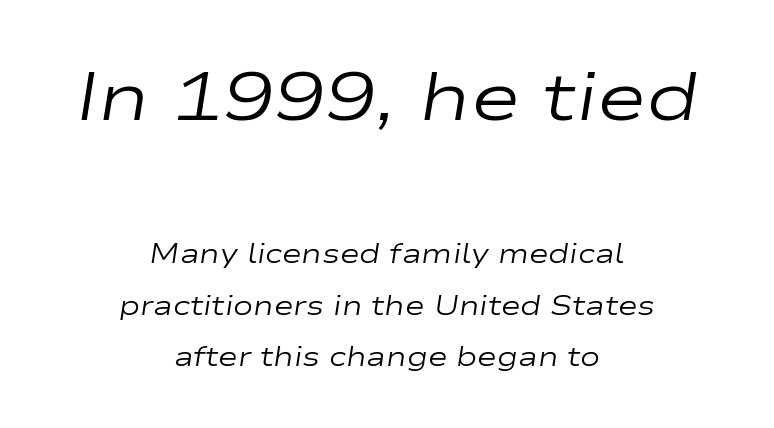
The image shows 68 px regular-weight, wide type, italic (leaning right); set centered, loose line spacing (1.91x), normal letter spacing, not underlined; the first (top) block is 2.52x larger; low stroke contrast and a medium x-height.
